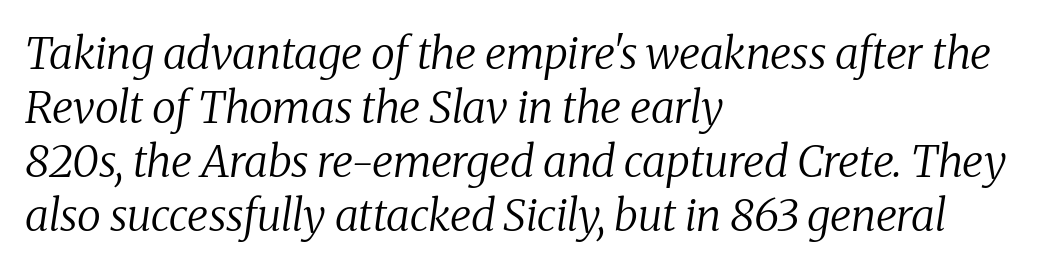
The image shows 44 px regular-weight serif type, italic (leaning right); set left-aligned, line spacing 1.23x, normal letter spacing, not underlined; medium stroke contrast and a medium x-height.
